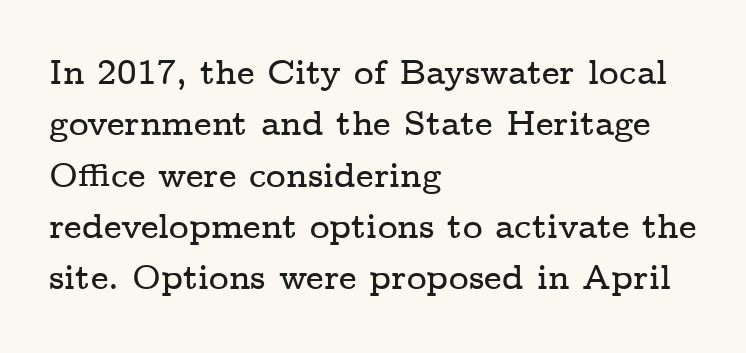
{"serif": "yes", "italic": "no", "width": "wide", "stroke_contrast": "low", "x_height": "medium", "monospaced": "no", "underline": "no", "align": "left", "line_spacing": "normal", "line_spacing_ratio": 1.51, "letter_spacing": "normal", "letter_spacing_em": 0.0, "glyph_px": 34}
